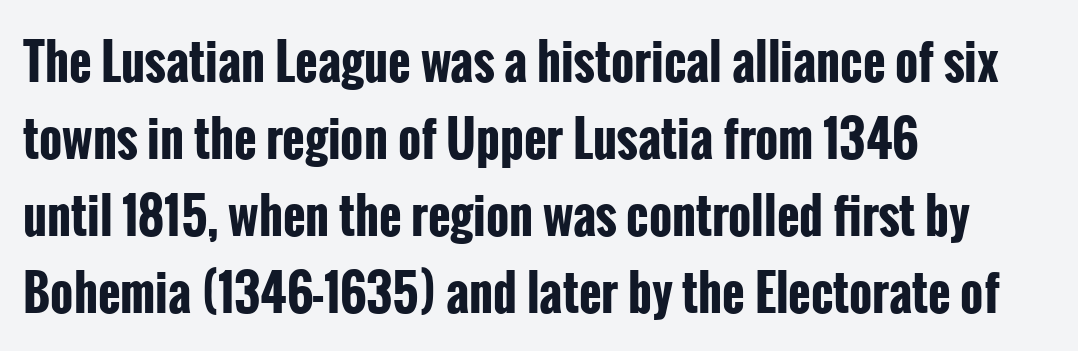
The image shows 49 px bold, condensed sans-serif type, upright; set left-aligned, normal line spacing (1.57x), normal letter spacing, not underlined; low stroke contrast and a medium x-height.
